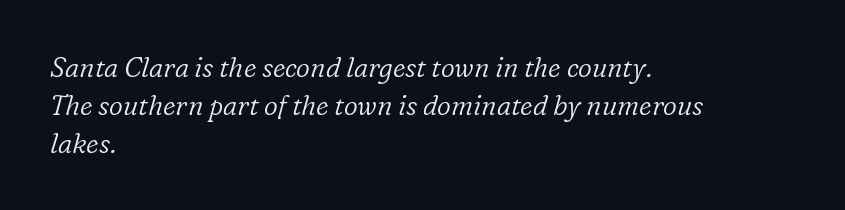
The face looks like a standard text weight, possibly lighter. This rendering leaves character spacing at its baseline value. Honestly, there is no underline to notice here at all. Caption: multi-line text, flush left, ragged right. The lines sit at an ordinary, default distance from one another.
